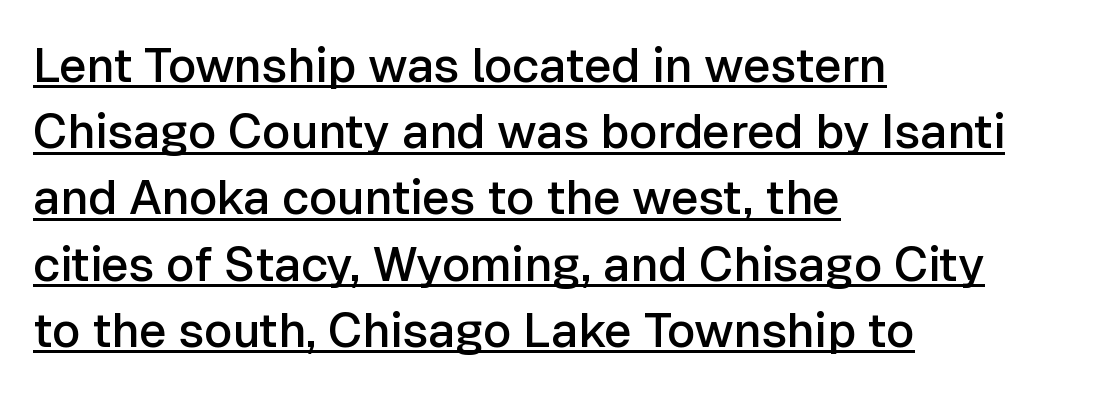
Q: Is the text bold? A: Semi-bold.
Q: Is the text italic (slanted)? A: No, it is upright.
Q: Is the typeface a serif or a sans-serif typeface? A: Sans-serif.
Q: Is the text underlined? A: Yes.
Q: How is the paragraph aligned? A: Left-aligned.
Q: Is the spacing between letters normal or unusually wide? A: Normal.
Q: Is the spacing between lines tight, normal or loose? A: Normal.
Q: Width (condensed, normal, or wide)? A: Normal.
Q: Stroke contrast? A: Low.
Q: x-height? A: Medium.
Q: Monospaced? A: No.
